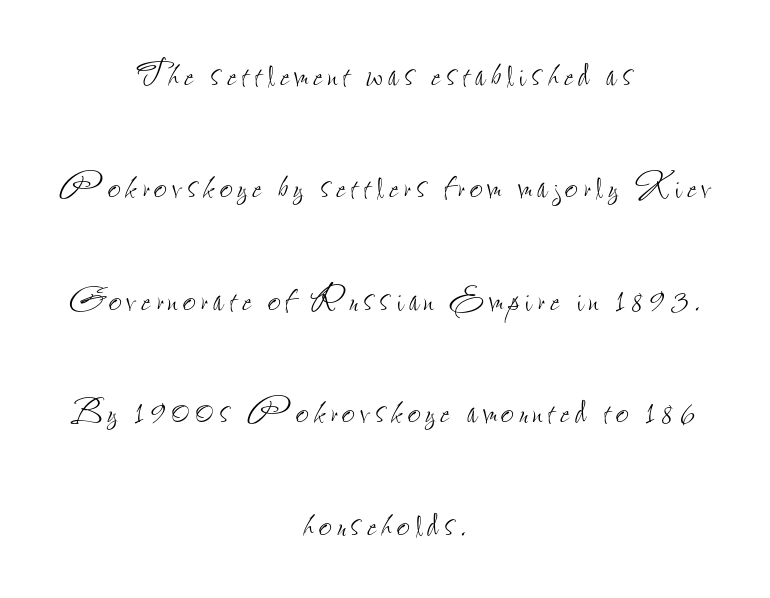
Proportional: the letters do not fall into vertical columns. This sample is center-justified, so both line endings float freely. The font is comparable to plain body text, perhaps lighter.
